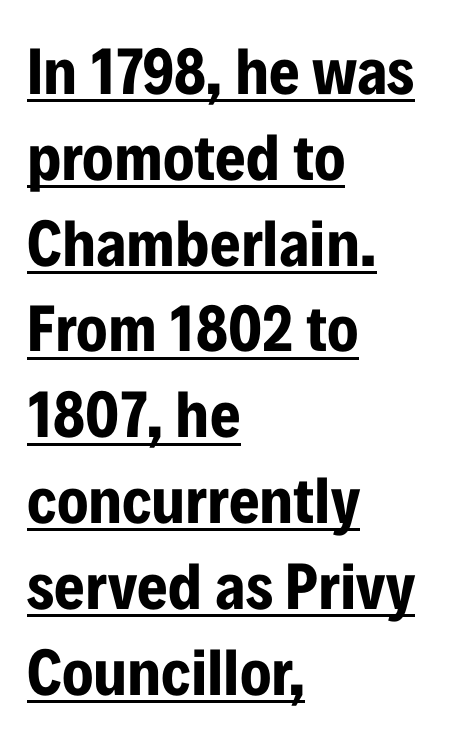
The image shows 66 px bold, condensed sans-serif type, upright; set left-aligned, normal line spacing (1.3x), normal letter spacing, underlined; low stroke contrast and a medium x-height.
